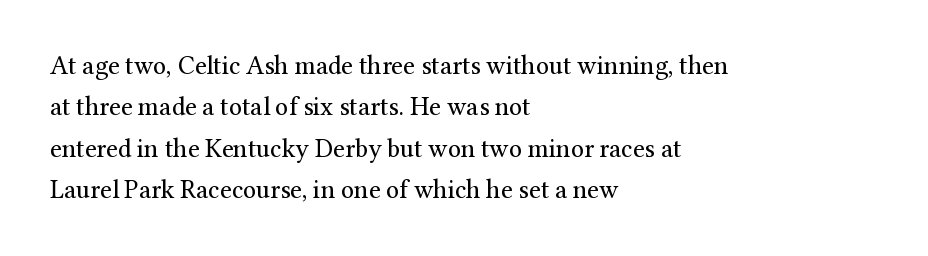
{"italic": "no", "bold": "no", "underline": "no", "align": "left", "line_spacing": "normal", "line_spacing_ratio": 1.59, "letter_spacing": "normal", "letter_spacing_em": 0.0, "glyph_px": 26}
